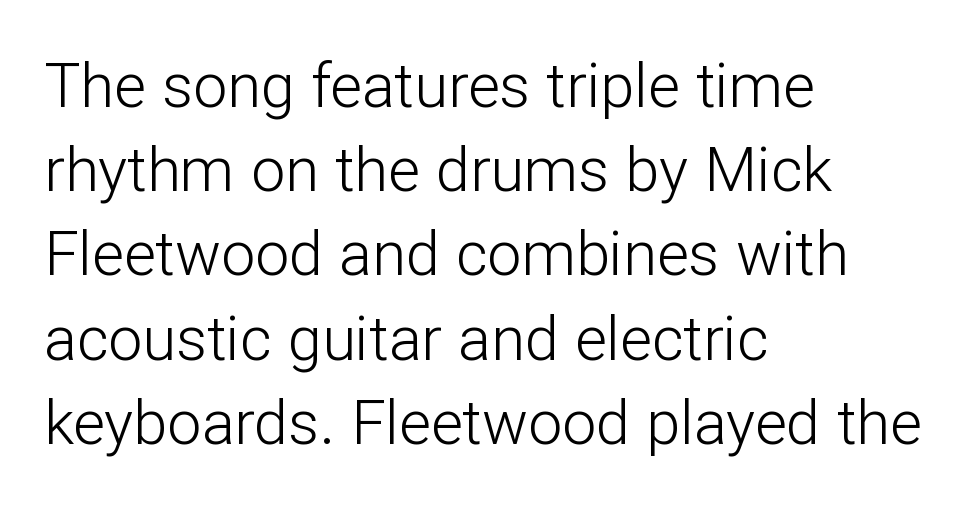
The image shows 61 px light sans-serif type, upright; set left-aligned, normal line spacing (1.38x), normal letter spacing, not underlined; low stroke contrast and a medium x-height.
